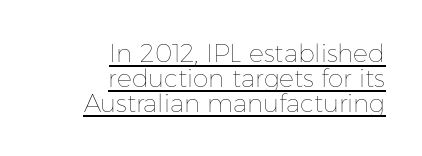
The image shows 25 px text type, upright; set right-aligned, tight line spacing (1.0x), normal letter spacing, underlined.
